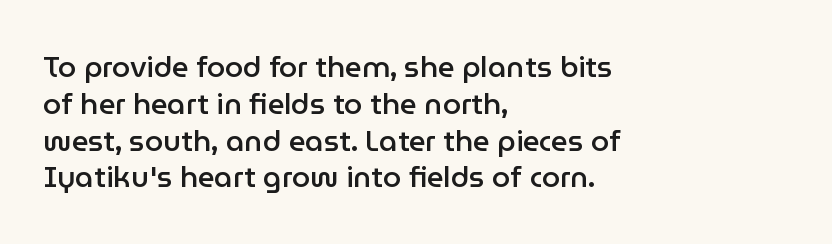
Q: Is the text bold? A: Semi-bold.
Q: Is the text italic (slanted)? A: No, it is upright.
Q: Is the typeface a serif or a sans-serif typeface? A: Sans-serif.
Q: Is the text underlined? A: No.
Q: How is the paragraph aligned? A: Left-aligned.
Q: Is the spacing between letters normal or unusually wide? A: Normal.
Q: Is the spacing between lines tight, normal or loose? A: Normal.
Q: Width (condensed, normal, or wide)? A: Normal.
Q: Stroke contrast? A: Low.
Q: x-height? A: Medium.
Q: Monospaced? A: No.
